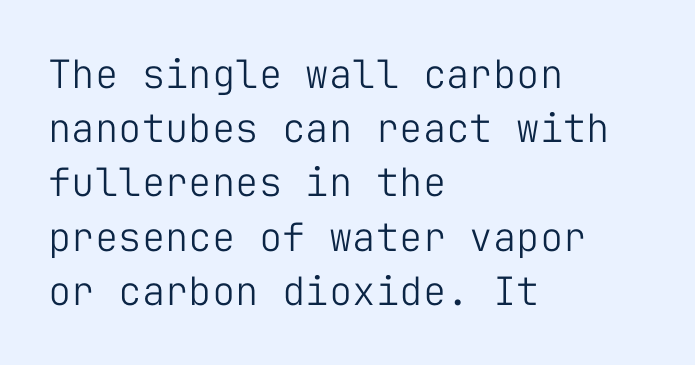
Q: Is the text bold? A: No.
Q: Is the text italic (slanted)? A: No, it is upright.
Q: Is the typeface a serif or a sans-serif typeface? A: Sans-serif.
Q: Is the text underlined? A: No.
Q: How is the paragraph aligned? A: Left-aligned.
Q: Is the spacing between letters normal or unusually wide? A: Normal.
Q: Is the spacing between lines tight, normal or loose? A: Normal.
Q: Width (condensed, normal, or wide)? A: Normal.
Q: Stroke contrast? A: Low.
Q: x-height? A: Medium.
Q: Monospaced? A: Yes.
